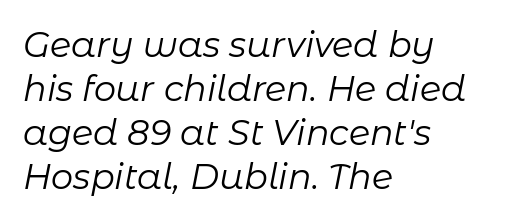
The image shows 35 px regular-weight type, italic (leaning right); set left-aligned, normal line spacing (1.26x), normal letter spacing, not underlined; low stroke contrast and a medium x-height.
